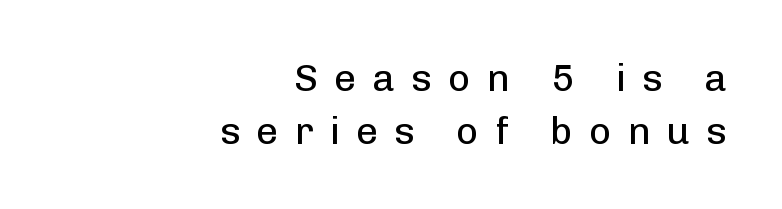
Compared with a typical body face, this is equally light or lighter still. Honestly, the row spacing looks completely unremarkable. The space directly below the letters is spotless. Upright lettering throughout. The passage shown is typed in a proportional face where columns would drift. Check where the strokes stop: nothing finishes them off — pure sans.
